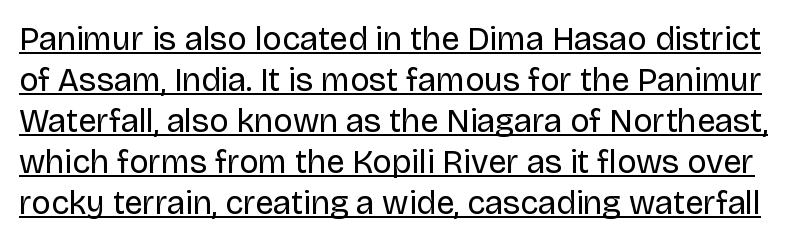
{"serif": "no", "italic": "no", "bold": "no", "weight": "regular", "width": "normal", "stroke_contrast": "low", "x_height": "large", "monospaced": "no", "underline": "yes", "line_spacing_ratio": 1.24, "letter_spacing": "normal", "letter_spacing_em": 0.0, "glyph_px": 33}
